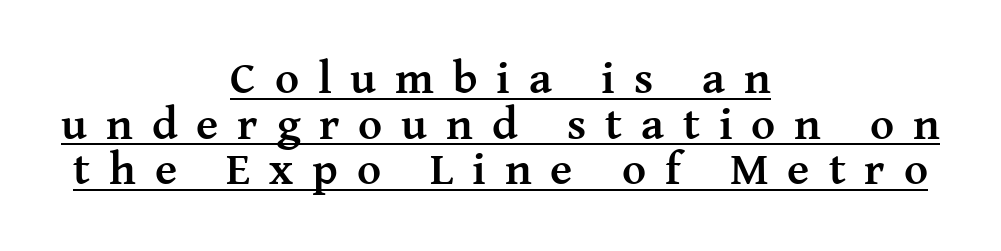
Q: Is the text bold? A: Yes.
Q: Is the text italic (slanted)? A: No, it is upright.
Q: Is the typeface a serif or a sans-serif typeface? A: Serif.
Q: Is the text underlined? A: Yes.
Q: How is the paragraph aligned? A: Centered.
Q: Is the spacing between letters normal or unusually wide? A: Unusually wide.
Q: Is the spacing between lines tight, normal or loose? A: Tight.
Q: Width (condensed, normal, or wide)? A: Normal.
Q: Stroke contrast? A: Medium.
Q: x-height? A: Medium.
Q: Monospaced? A: No.
